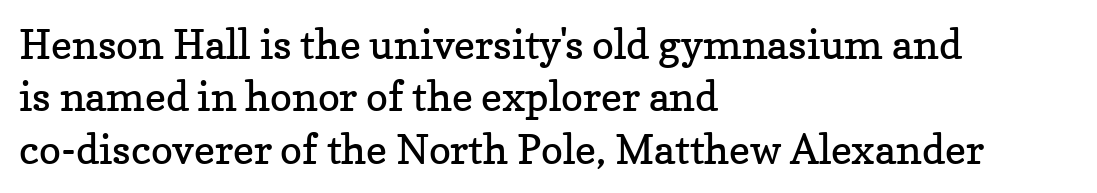
{"serif": "yes", "italic": "no", "bold": "no", "weight": "regular", "width": "normal", "stroke_contrast": "low", "x_height": "medium", "monospaced": "no", "underline": "no", "align": "left", "line_spacing": "normal", "line_spacing_ratio": 1.28, "letter_spacing": "normal", "letter_spacing_em": 0.0, "glyph_px": 41}
